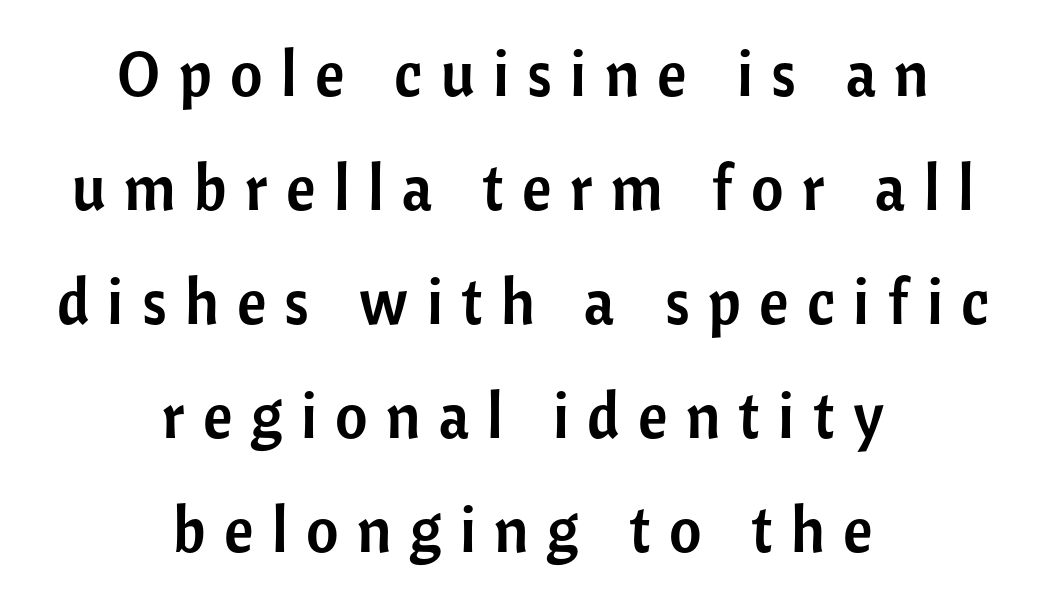
These lines are rendered in a variable-pitch font. A typesetter would mark this as roman, not italic. The foot of each line stays bare and open. This sample uses a sans-serif face. The passage shown has open, widely tracked lettering throughout. Typeset on center — no edge is straight.
